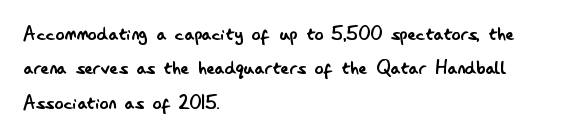
The image shows 23 px text type, upright; set left-aligned, normal line spacing (1.5x), normal letter spacing, not underlined.
